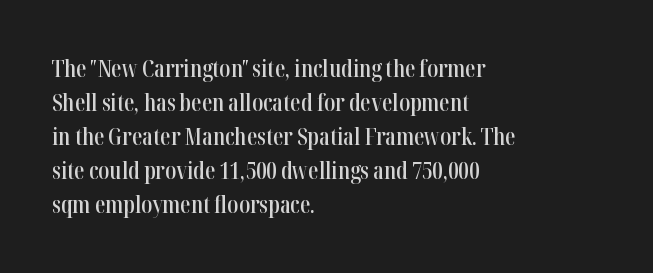
The type is set solid horizontally, with unmodified tracking. Letters rest on an invisible, unmarked baseline. The lettering holds an erect, upright posture throughout. Typeset ragged right — the left edge is the straight one. The block of text has a typical density, with ordinary space between rows.
